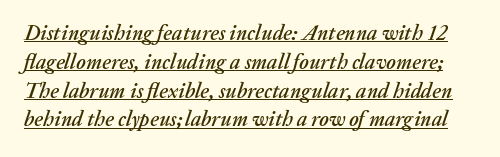
{"italic": "yes", "lean": "right", "slant_degrees": 20, "underline": "yes", "line_spacing": "normal", "line_spacing_ratio": 1.37, "letter_spacing": "normal", "letter_spacing_em": 0.0, "glyph_px": 21}
